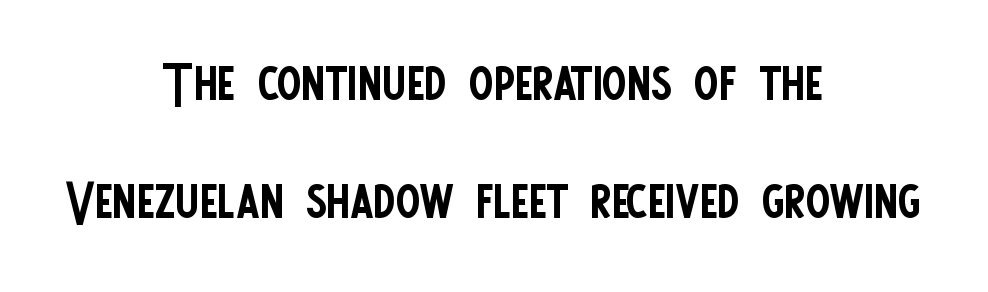
Q: Is the text bold? A: No.
Q: Is the text italic (slanted)? A: No, it is upright.
Q: Is the typeface a serif or a sans-serif typeface? A: Sans-serif.
Q: Is the text underlined? A: No.
Q: How is the paragraph aligned? A: Centered.
Q: Is the spacing between letters normal or unusually wide? A: Normal.
Q: Is the spacing between lines tight, normal or loose? A: Normal.
Q: Width (condensed, normal, or wide)? A: Condensed.
Q: Stroke contrast? A: Low.
Q: x-height? A: Large.
Q: Monospaced? A: No.
